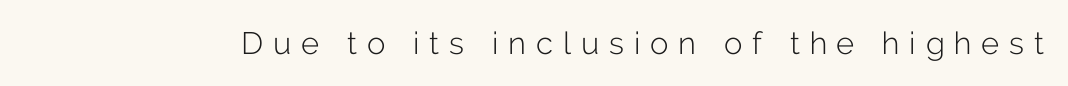
The image shows 31 px light sans-serif type, upright; set unusually wide letter spacing (+0.32 em), not underlined; low stroke contrast and a medium x-height.
